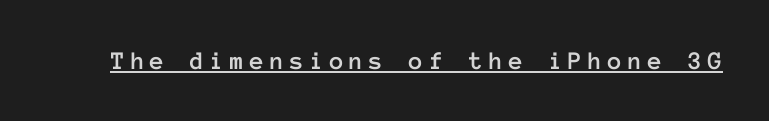
Italic: no, the glyphs are upright roman. Observe the wide spacing: letters keep a clear distance from each other. What decoration does the sample have? An underline.
